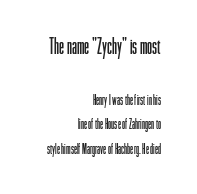
The image shows 23 px text type, upright; set right-aligned, line spacing 1.73x, normal letter spacing, not underlined; the first (top) block is 1.64x larger.
